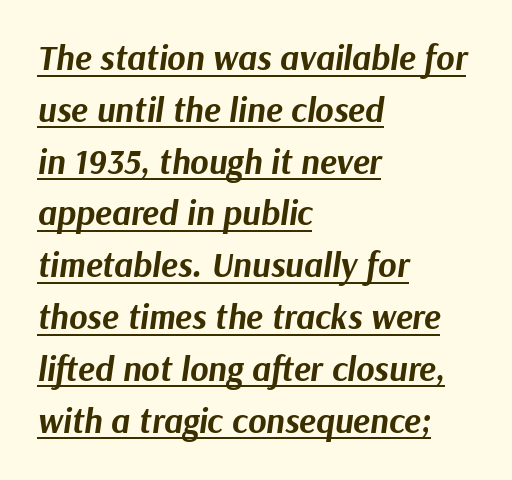
The image shows 35 px bold type, italic (leaning right); set left-aligned, normal line spacing (1.48x), normal letter spacing, underlined; medium stroke contrast and a medium x-height.
